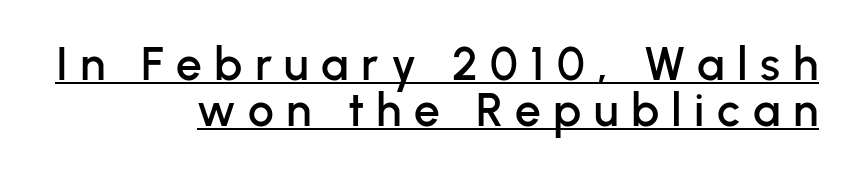
Q: Is the text italic (slanted)? A: No, it is upright.
Q: Is the typeface a serif or a sans-serif typeface? A: Sans-serif.
Q: Is the text underlined? A: Yes.
Q: How is the paragraph aligned? A: Right-aligned.
Q: Is the spacing between letters normal or unusually wide? A: Unusually wide.
Q: Is the spacing between lines tight, normal or loose? A: Tight.
Q: Width (condensed, normal, or wide)? A: Normal.
Q: Stroke contrast? A: Low.
Q: x-height? A: Medium.
Q: Monospaced? A: No.
